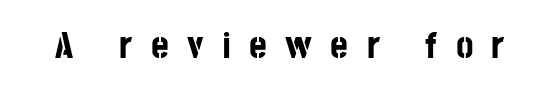
{"serif": "no", "italic": "no", "bold": "yes", "weight": "bold", "width": "condensed", "stroke_contrast": "low", "x_height": "large", "monospaced": "no", "underline": "no", "letter_spacing": "wide", "letter_spacing_em": 0.48, "glyph_px": 38}
